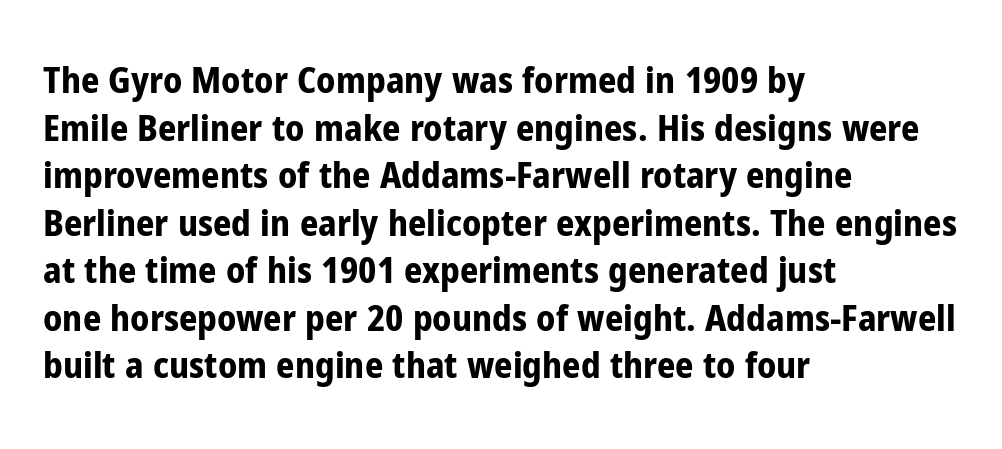
The image shows 36 px bold, condensed sans-serif type, upright; set left-aligned, normal line spacing (1.32x), normal letter spacing, not underlined; low stroke contrast and a medium x-height.
